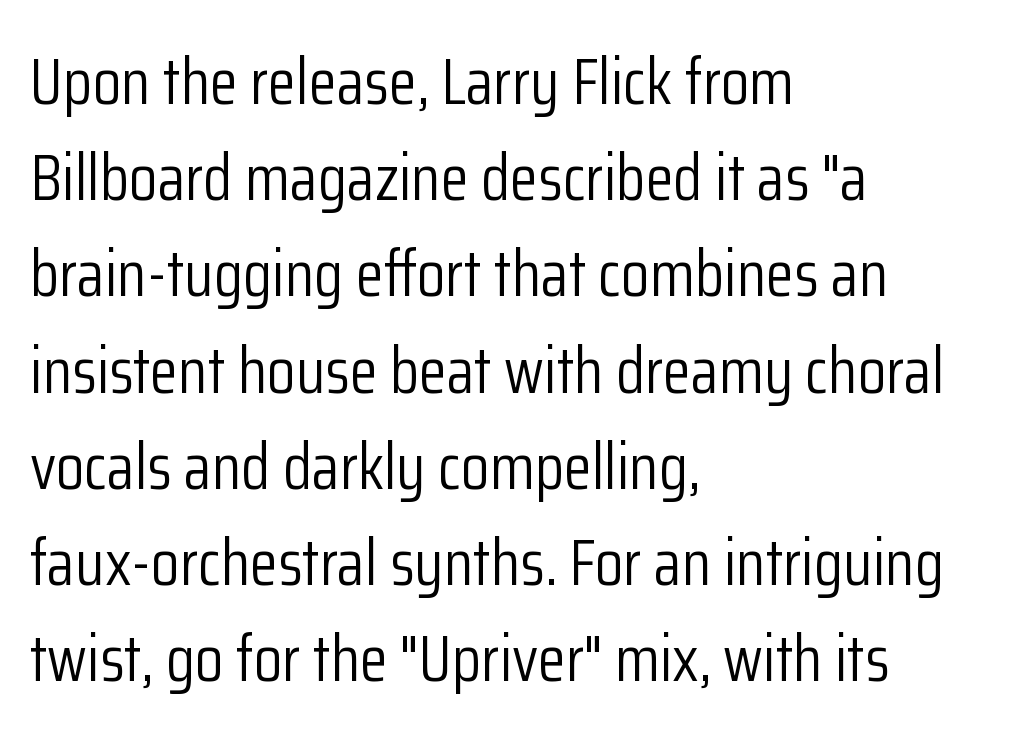
{"serif": "no", "italic": "no", "bold": "no", "weight": "light", "width": "condensed", "stroke_contrast": "low", "x_height": "medium", "monospaced": "no", "underline": "no", "align": "left", "line_spacing": "normal", "line_spacing_ratio": 1.48, "letter_spacing": "normal", "letter_spacing_em": 0.0, "glyph_px": 65}
